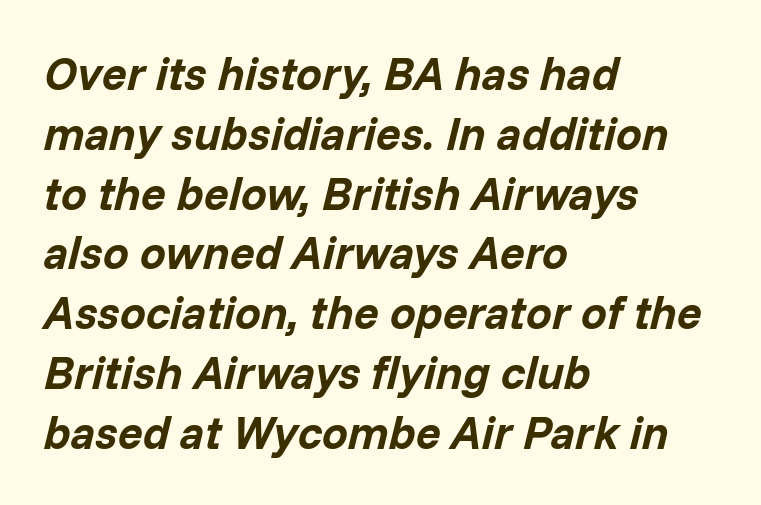
{"italic": "yes", "lean": "right", "slant_degrees": 14, "bold": "yes", "weight": "bold", "width": "normal", "stroke_contrast": "low", "x_height": "medium", "monospaced": "no", "underline": "no", "align": "left", "line_spacing": "normal", "line_spacing_ratio": 1.3, "letter_spacing": "normal", "letter_spacing_em": 0.0, "glyph_px": 46}
